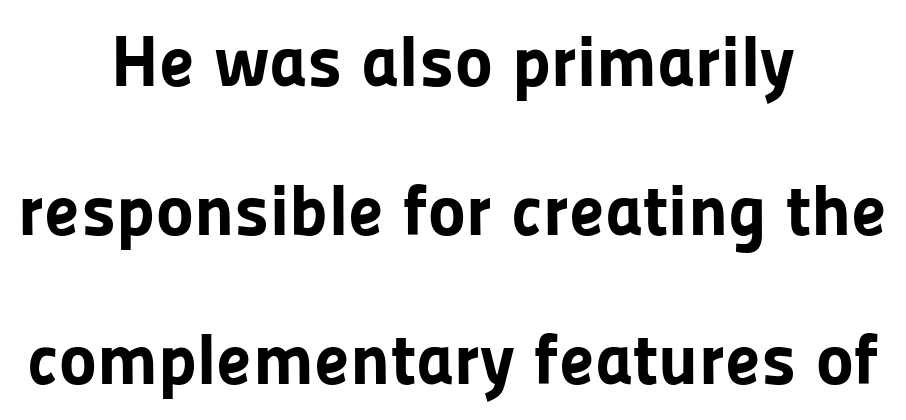
Q: Is the text bold? A: Yes.
Q: Is the text italic (slanted)? A: No, it is upright.
Q: Is the typeface a serif or a sans-serif typeface? A: Sans-serif.
Q: Is the text underlined? A: No.
Q: How is the paragraph aligned? A: Centered.
Q: Is the spacing between letters normal or unusually wide? A: Normal.
Q: Is the spacing between lines tight, normal or loose? A: Loose.
Q: Width (condensed, normal, or wide)? A: Normal.
Q: Stroke contrast? A: Low.
Q: x-height? A: Medium.
Q: Monospaced? A: No.
